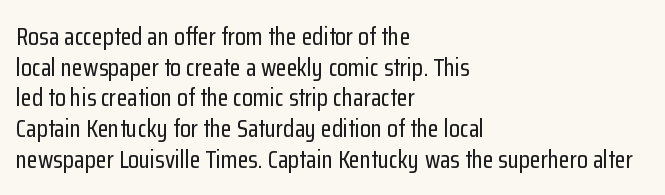
{"italic": "no", "underline": "no", "align": "left", "line_spacing_ratio": 1.23, "letter_spacing": "normal", "letter_spacing_em": 0.0, "glyph_px": 25}
